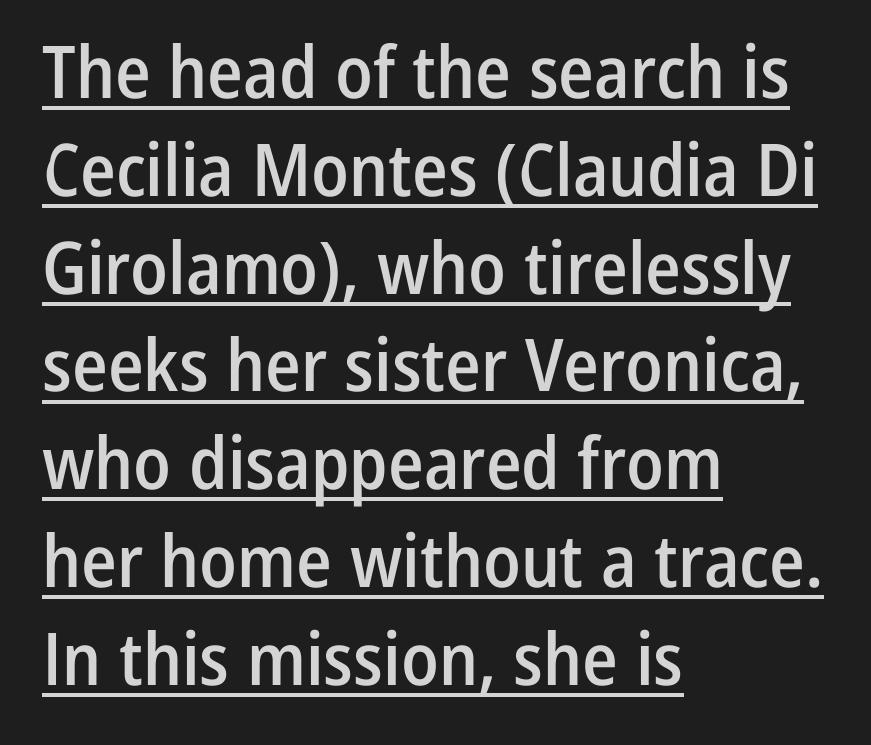
{"serif": "no", "italic": "no", "bold": "semi", "weight": "semibold", "width": "condensed", "stroke_contrast": "low", "x_height": "medium", "monospaced": "no", "underline": "yes", "align": "left", "line_spacing": "normal", "line_spacing_ratio": 1.34, "letter_spacing": "normal", "letter_spacing_em": 0.0, "glyph_px": 73}
